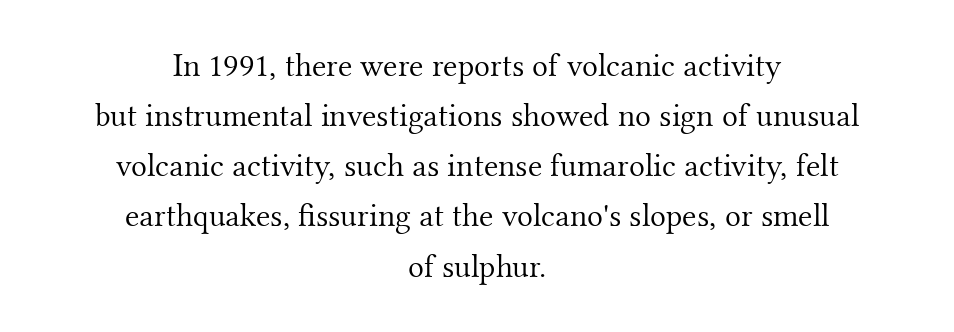
{"serif": "yes", "italic": "no", "bold": "no", "weight": "light", "width": "normal", "stroke_contrast": "medium", "x_height": "small", "monospaced": "no", "underline": "no", "align": "center", "line_spacing": "normal", "line_spacing_ratio": 1.52, "letter_spacing": "normal", "letter_spacing_em": 0.0, "glyph_px": 33}
